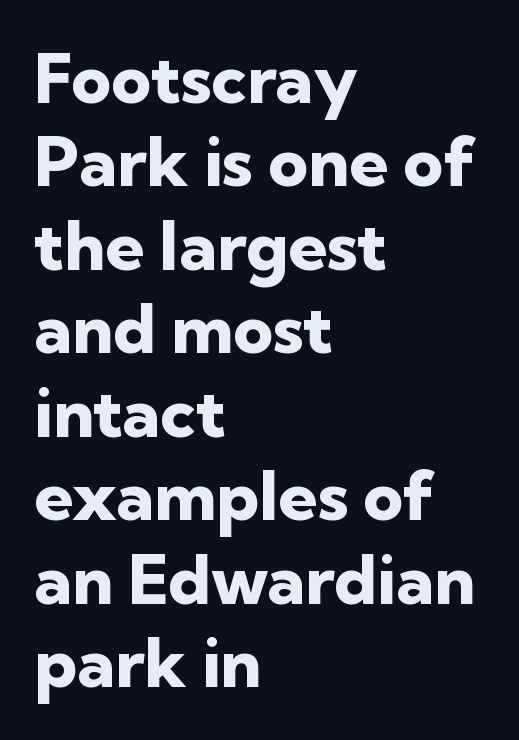
Q: Is the text bold? A: Yes.
Q: Is the text italic (slanted)? A: No, it is upright.
Q: Is the typeface a serif or a sans-serif typeface? A: Sans-serif.
Q: Is the text underlined? A: No.
Q: How is the paragraph aligned? A: Left-aligned.
Q: Is the spacing between letters normal or unusually wide? A: Normal.
Q: Width (condensed, normal, or wide)? A: Normal.
Q: Stroke contrast? A: Low.
Q: x-height? A: Medium.
Q: Monospaced? A: No.
